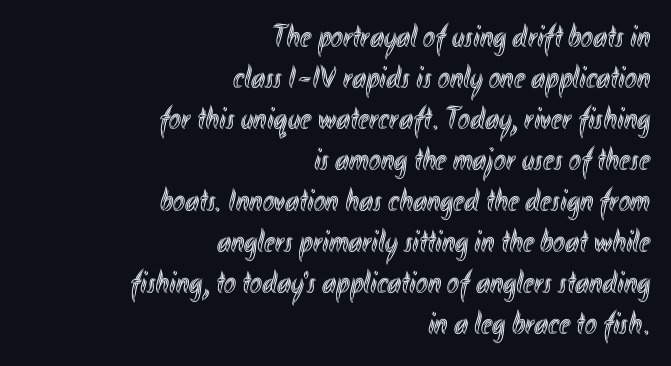
Q: Is the text italic (slanted)? A: Yes.
Q: Is the text underlined? A: No.
Q: How is the paragraph aligned? A: Right-aligned.
Q: Is the spacing between letters normal or unusually wide? A: Normal.
Q: Is the spacing between lines tight, normal or loose? A: Normal.
Q: Width (condensed, normal, or wide)? A: Condensed.
Q: x-height? A: Small.
Q: Monospaced? A: No.
